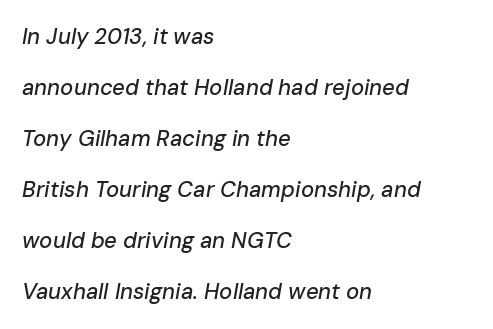
The image shows 22 px text type, italic (leaning right); set left-aligned, loose line spacing (2.32x), normal letter spacing, not underlined.
